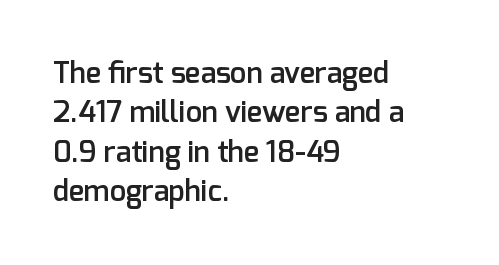
{"serif": "no", "italic": "no", "bold": "semi", "weight": "semibold", "width": "normal", "stroke_contrast": "low", "x_height": "medium", "monospaced": "no", "underline": "no", "align": "left", "line_spacing": "normal", "line_spacing_ratio": 1.36, "letter_spacing": "normal", "letter_spacing_em": 0.0, "glyph_px": 29}
